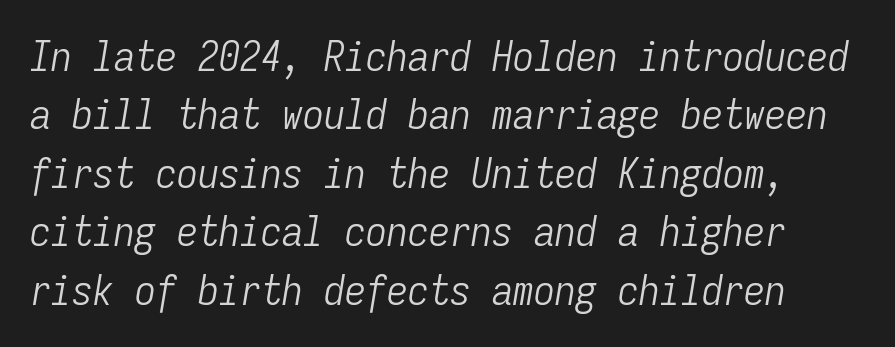
{"italic": "yes", "lean": "right", "slant_degrees": 9, "bold": "no", "weight": "light", "width": "condensed", "stroke_contrast": "low", "x_height": "medium", "monospaced": "yes", "underline": "no", "line_spacing": "normal", "line_spacing_ratio": 1.39, "letter_spacing": "normal", "letter_spacing_em": 0.0, "glyph_px": 42}
